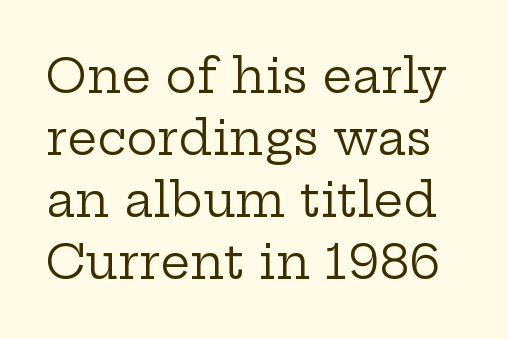
Character widths vary here, with narrow letters taking less room than wide ones. This rendering features lettering with no underline. The horizontal fit of the characters is conventional and even. Stroke thickness stays within the range of a standard reading face or lighter. Regarding serifs, this sample has them. The line-height multiplier appears to be the usual default.
